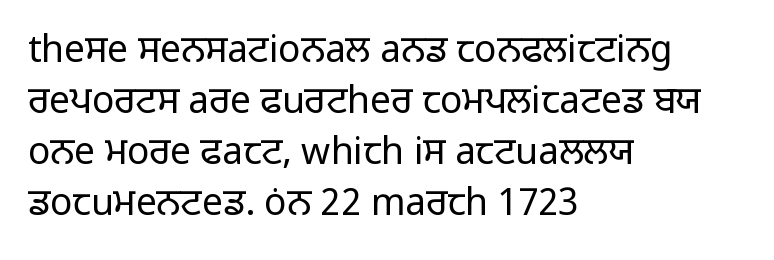
Q: Is the text bold? A: No.
Q: Is the text italic (slanted)? A: No, it is upright.
Q: Is the typeface a serif or a sans-serif typeface? A: Sans-serif.
Q: Is the text underlined? A: No.
Q: How is the paragraph aligned? A: Left-aligned.
Q: Is the spacing between letters normal or unusually wide? A: Normal.
Q: Is the spacing between lines tight, normal or loose? A: Normal.
Q: Width (condensed, normal, or wide)? A: Normal.
Q: Stroke contrast? A: Low.
Q: x-height? A: Medium.
Q: Monospaced? A: No.
